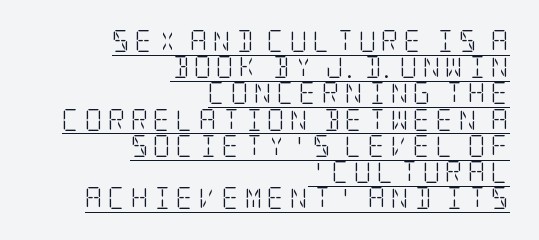
Q: Is the text bold? A: No.
Q: Is the text italic (slanted)? A: No, it is upright.
Q: Is the text underlined? A: Yes.
Q: How is the paragraph aligned? A: Right-aligned.
Q: Is the spacing between letters normal or unusually wide? A: Unusually wide.
